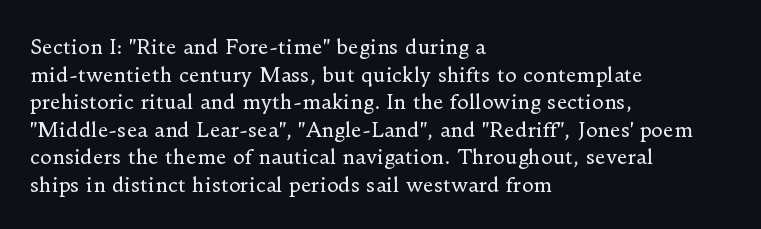
{"italic": "no", "bold": "no", "underline": "no", "align": "left", "line_spacing": "normal", "line_spacing_ratio": 1.38, "letter_spacing": "normal", "letter_spacing_em": 0.0, "glyph_px": 20}
